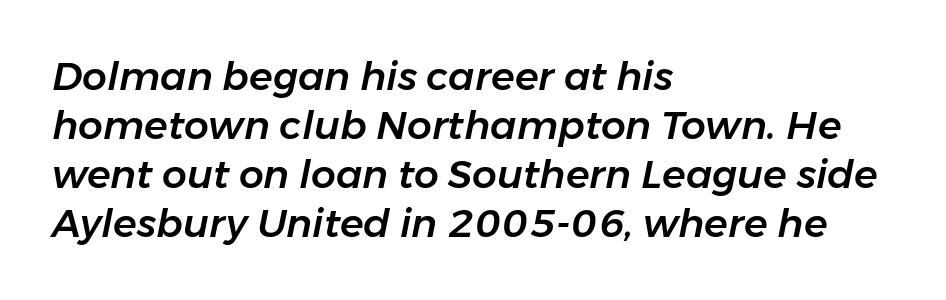
Q: Is the text italic (slanted)? A: Yes, it leans right by about 11 degrees.
Q: Is the text underlined? A: No.
Q: How is the paragraph aligned? A: Left-aligned.
Q: Is the spacing between letters normal or unusually wide? A: Normal.
Q: Is the spacing between lines tight, normal or loose? A: Normal.
Q: Width (condensed, normal, or wide)? A: Normal.
Q: Stroke contrast? A: Low.
Q: x-height? A: Medium.
Q: Monospaced? A: No.
